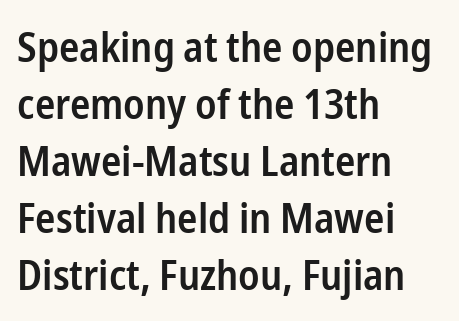
Q: Is the text bold? A: Semi-bold.
Q: Is the text italic (slanted)? A: No, it is upright.
Q: Is the typeface a serif or a sans-serif typeface? A: Sans-serif.
Q: Is the text underlined? A: No.
Q: How is the paragraph aligned? A: Left-aligned.
Q: Is the spacing between letters normal or unusually wide? A: Normal.
Q: Is the spacing between lines tight, normal or loose? A: Normal.
Q: Width (condensed, normal, or wide)? A: Condensed.
Q: Stroke contrast? A: Low.
Q: x-height? A: Medium.
Q: Monospaced? A: No.
